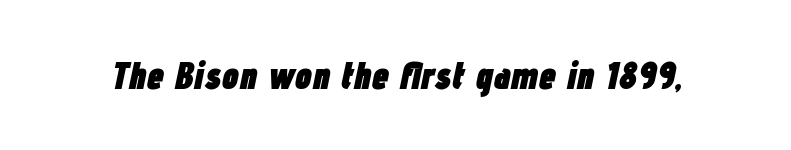
The image shows 38 px heavy, condensed type, italic (leaning right); set normal letter spacing, not underlined; low stroke contrast and a medium x-height.
